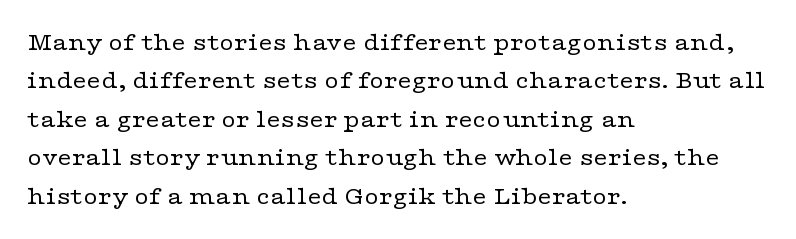
This sample uses an upright cut, with every glyph sitting square on the baseline. The string is rendered with underlining switched off. Tracking value appears to be zero — textbook default spacing. The lines in this sample share a left origin and differ only in where they stop. Vertical spacing — default.
